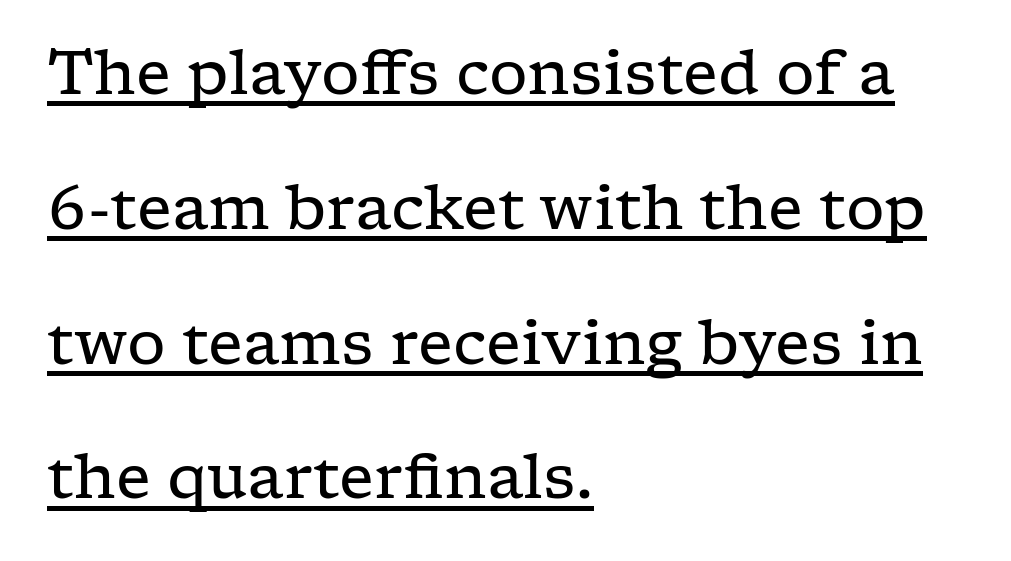
Emphasis is given by a line drawn under the lettering. Compared with typical paragraphs, the rows here are farther apart. Varying glyph widths throughout — classic text-font behaviour. Heaviness? Minimal to ordinary, like unemphasized prose. Inter-character spacing is left at the font's built-in metrics.
